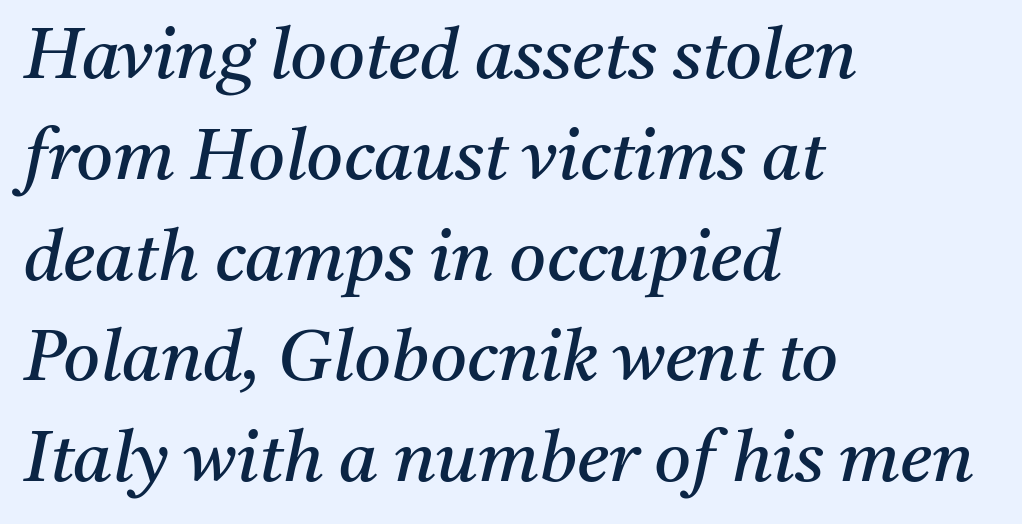
Q: Is the text bold? A: No.
Q: Is the text italic (slanted)? A: Yes, it leans right by about 11 degrees.
Q: Is the typeface a serif or a sans-serif typeface? A: Serif.
Q: Is the text underlined? A: No.
Q: How is the paragraph aligned? A: Left-aligned.
Q: Is the spacing between letters normal or unusually wide? A: Normal.
Q: Is the spacing between lines tight, normal or loose? A: Normal.
Q: Width (condensed, normal, or wide)? A: Normal.
Q: Stroke contrast? A: Medium.
Q: x-height? A: Medium.
Q: Monospaced? A: No.
